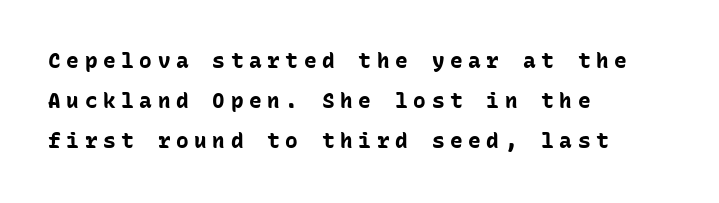
In terms of letterspacing, this is a distinctly airy, spread setting. Caption: multi-line text, flush left, ragged right. Weight: bold. Does the leading feel generous? Absolutely, it's lavish. Has an underline been added? It has not. Is there any slant? The stems are plumb.
